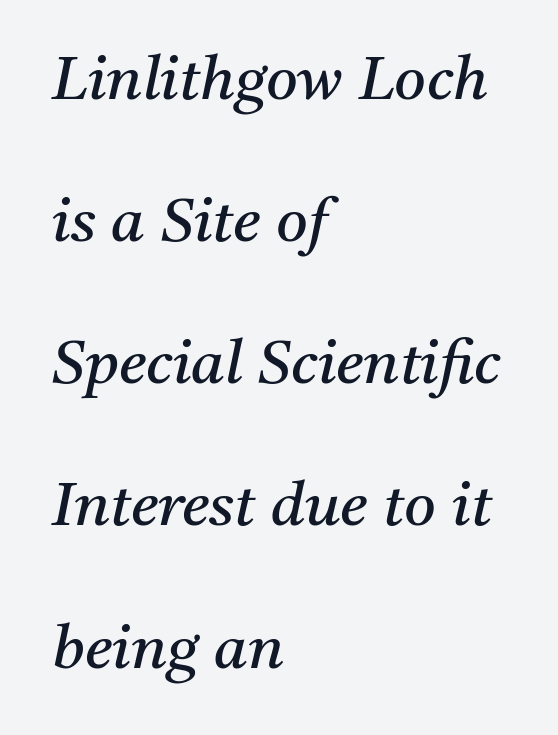
{"serif": "yes", "italic": "yes", "lean": "right", "slant_degrees": 11, "bold": "no", "weight": "regular", "width": "normal", "stroke_contrast": "medium", "x_height": "medium", "monospaced": "no", "underline": "no", "align": "left", "line_spacing": "loose", "line_spacing_ratio": 2.33, "letter_spacing": "normal", "letter_spacing_em": 0.0, "glyph_px": 61}
